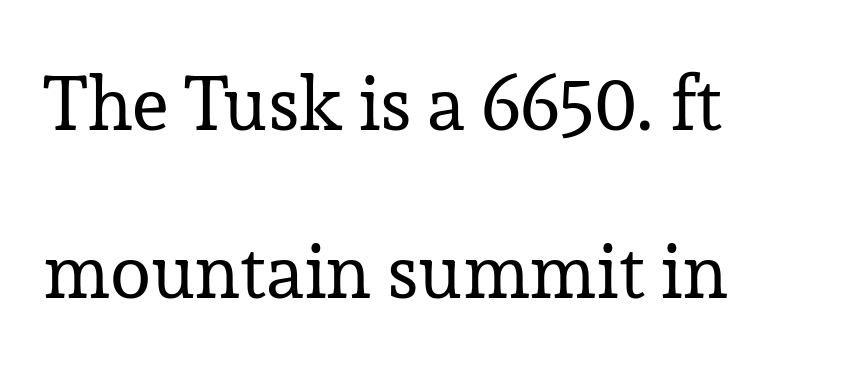
The rendering keeps characters at their native spacing. Think of a printed novel: that variable character pitch is what you see here. Students, observe: this is what heavily led, spacious text looks like. The typesetting does not lean heavy: it is not bold. A student would call this left alignment; a typographer would say flush left, rag right. Are there feet on the stems? There are — it's a serif.
